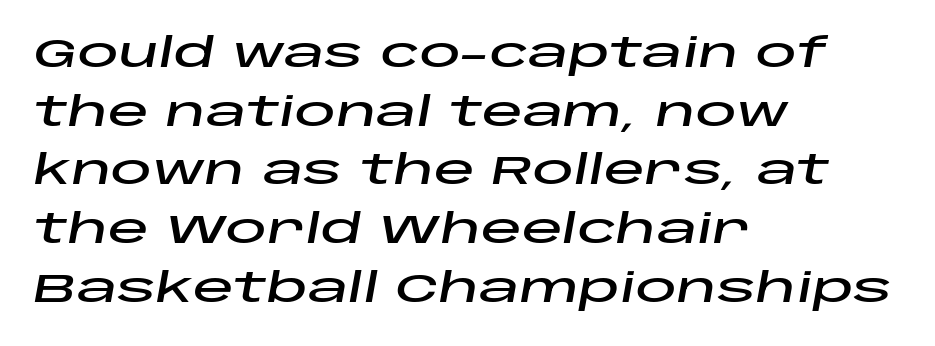
Observe the lean: these are italic letterforms. The face used here is proportionally spaced, like ordinary book or web type. Tracking here is standard; glyphs follow each other at the usual distance. The baseline area is clear. The passage is arranged the way most books set body copy — flush left. Evenly set lines give the paragraph a standard silhouette.
